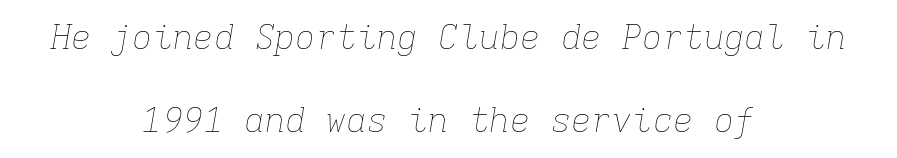
Q: Is the text bold? A: No.
Q: Is the text italic (slanted)? A: Yes, it leans right by about 9 degrees.
Q: Is the text underlined? A: No.
Q: How is the paragraph aligned? A: Centered.
Q: Is the spacing between letters normal or unusually wide? A: Normal.
Q: Is the spacing between lines tight, normal or loose? A: Loose.
Q: Width (condensed, normal, or wide)? A: Normal.
Q: Stroke contrast? A: Low.
Q: x-height? A: Medium.
Q: Monospaced? A: Yes.
